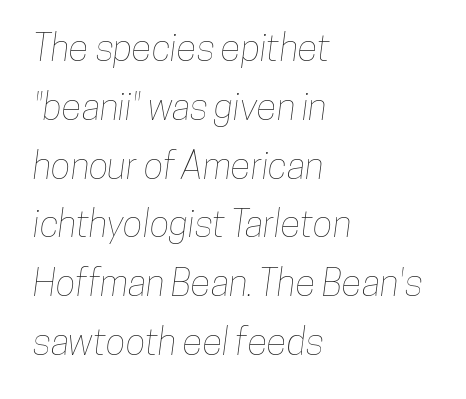
The image shows 37 px condensed type; set left-aligned, normal line spacing (1.59x), normal letter spacing, not underlined; low stroke contrast and a medium x-height.
